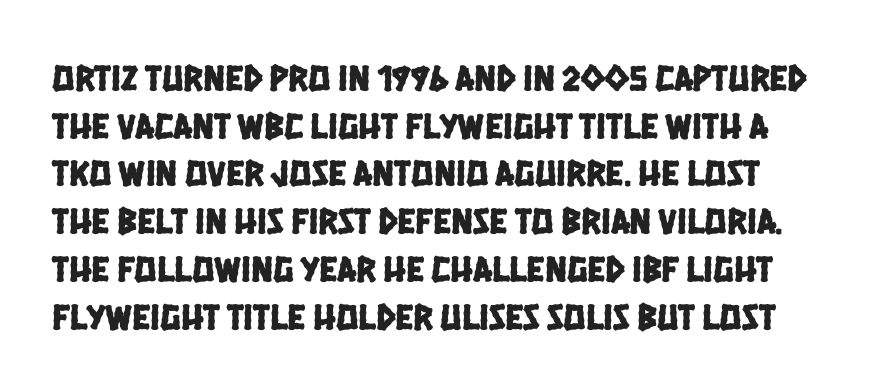
The space between consecutive lines is moderate. Note the varied advance widths — an 'i' is clearly narrower than an 'm'. Has an underline been added? It has not. Serif or sans? Sans — the stroke terminals are bare. The line texture is even and compact thanks to regular tracking.
